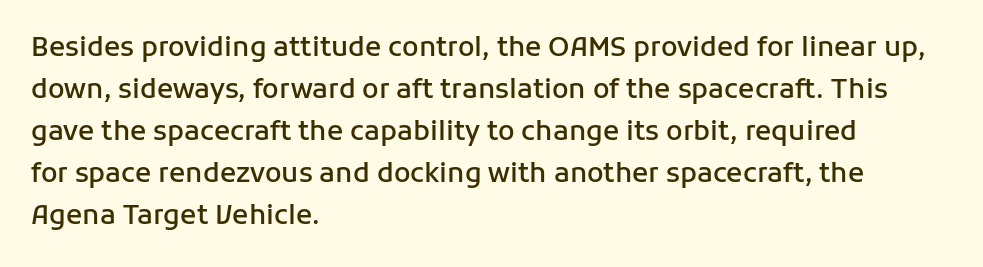
Q: Is the text bold? A: Semi-bold.
Q: Is the text italic (slanted)? A: No, it is upright.
Q: Is the text underlined? A: No.
Q: How is the paragraph aligned? A: Left-aligned.
Q: Is the spacing between letters normal or unusually wide? A: Normal.
Q: Is the spacing between lines tight, normal or loose? A: Normal.
